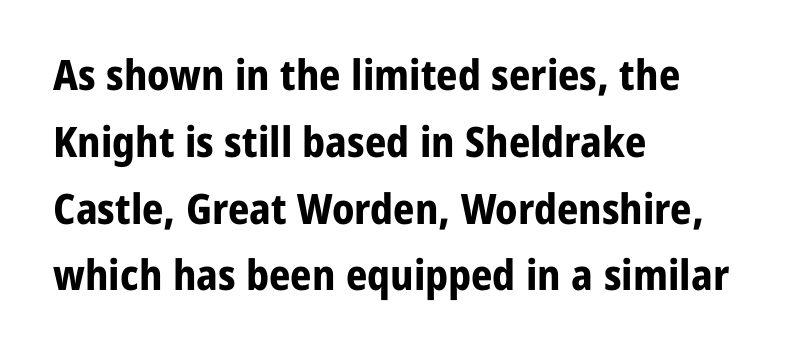
{"serif": "no", "italic": "no", "bold": "yes", "weight": "bold", "width": "normal", "stroke_contrast": "low", "x_height": "medium", "monospaced": "no", "underline": "no", "align": "left", "line_spacing": "normal", "line_spacing_ratio": 1.59, "letter_spacing": "normal", "letter_spacing_em": 0.0, "glyph_px": 42}
